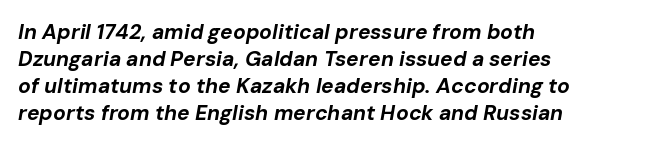
Glance below the letters and you will spot only blank space. Inter-character spacing is left at the font's built-in metrics. The setting favours the left margin, as ordinary paragraphs usually do. Italic: yes, the glyphs are oblique. Look at the stroke-to-counter ratio: heavy, a bold.
